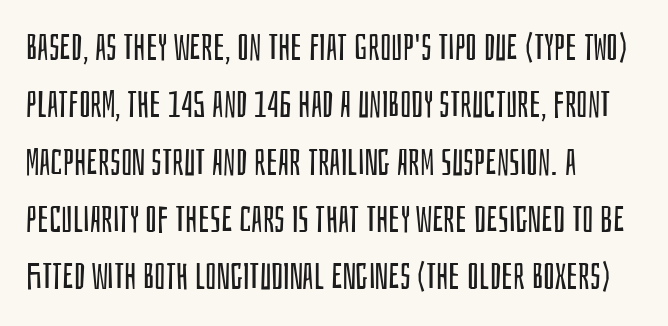
The image shows 37 px regular-weight, condensed sans-serif type, upright; set left-aligned, normal line spacing (1.55x), normal letter spacing, not underlined; low stroke contrast and a large x-height.
